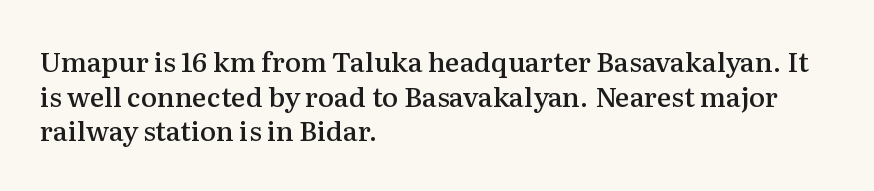
Q: Is the text bold? A: Semi-bold.
Q: Is the text italic (slanted)? A: No, it is upright.
Q: Is the text underlined? A: No.
Q: How is the paragraph aligned? A: Left-aligned.
Q: Is the spacing between letters normal or unusually wide? A: Normal.
Q: Is the spacing between lines tight, normal or loose? A: Normal.
